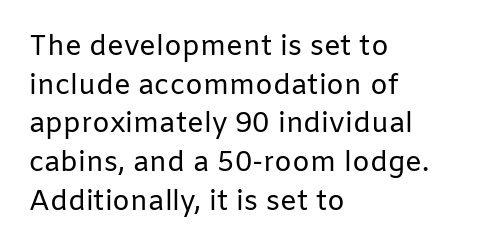
{"serif": "no", "italic": "no", "bold": "no", "weight": "regular", "width": "normal", "stroke_contrast": "low", "x_height": "medium", "monospaced": "no", "underline": "no", "align": "left", "line_spacing": "normal", "line_spacing_ratio": 1.38, "letter_spacing": "normal", "letter_spacing_em": 0.0, "glyph_px": 28}
